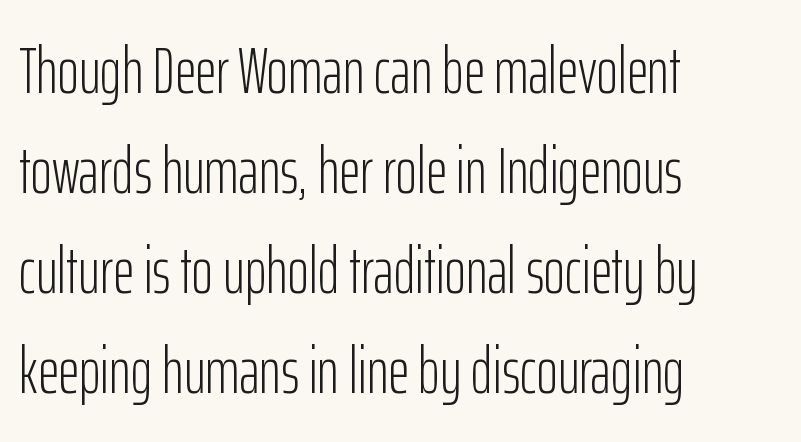
The image shows 65 px light, condensed sans-serif type, upright; set left-aligned, normal line spacing (1.54x), normal letter spacing, not underlined; low stroke contrast and a medium x-height.
